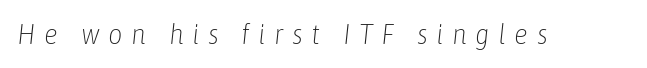
{"italic": "yes", "lean": "right", "slant_degrees": 6, "bold": "no", "weight": "light", "width": "condensed", "stroke_contrast": "low", "x_height": "medium", "monospaced": "no", "underline": "no", "letter_spacing": "wide", "letter_spacing_em": 0.31, "glyph_px": 28}
